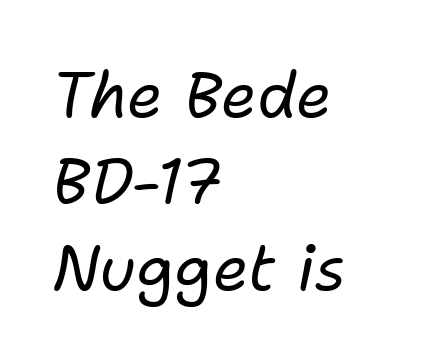
The image shows 63 px regular-weight type, italic (leaning right); set left-aligned, normal line spacing (1.37x), normal letter spacing, not underlined; low stroke contrast and a medium x-height.
